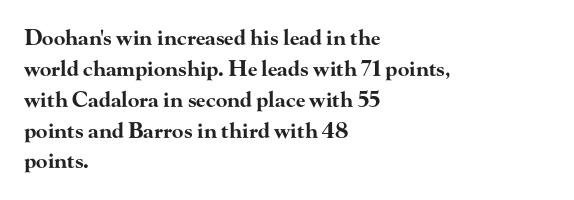
{"italic": "no", "bold": "yes", "underline": "no", "align": "left", "line_spacing": "normal", "line_spacing_ratio": 1.47, "letter_spacing": "normal", "letter_spacing_em": 0.0, "glyph_px": 21}
